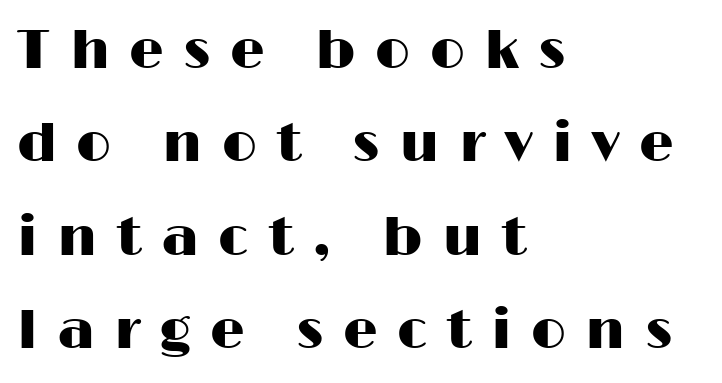
The image shows 55 px wide sans-serif type, upright; set left-aligned, normal line spacing (1.7x), unusually wide letter spacing (+0.35 em), not underlined; high stroke contrast and a medium x-height.
